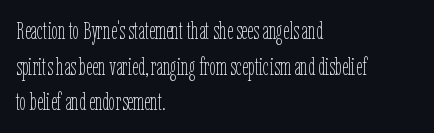
{"italic": "no", "bold": "no", "underline": "no", "align": "left", "line_spacing": "normal", "line_spacing_ratio": 1.48, "letter_spacing": "normal", "letter_spacing_em": 0.0, "glyph_px": 24}
